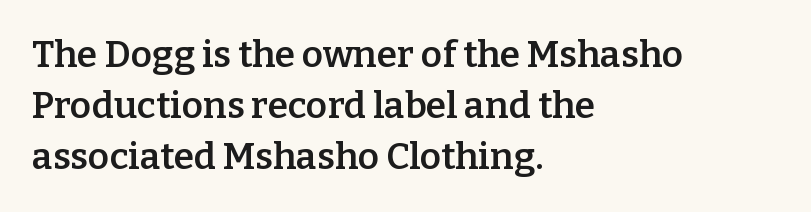
{"serif": "yes", "italic": "no", "bold": "semi", "weight": "semibold", "width": "normal", "stroke_contrast": "low", "x_height": "medium", "monospaced": "no", "underline": "no", "align": "left", "line_spacing": "normal", "line_spacing_ratio": 1.38, "letter_spacing": "normal", "letter_spacing_em": 0.0, "glyph_px": 37}
